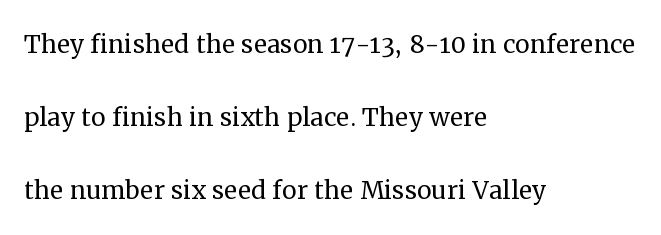
Q: Is the text bold? A: No.
Q: Is the text italic (slanted)? A: No, it is upright.
Q: Is the typeface a serif or a sans-serif typeface? A: Serif.
Q: Is the text underlined? A: No.
Q: How is the paragraph aligned? A: Left-aligned.
Q: Is the spacing between letters normal or unusually wide? A: Normal.
Q: Is the spacing between lines tight, normal or loose? A: Loose.
Q: Width (condensed, normal, or wide)? A: Normal.
Q: Stroke contrast? A: Medium.
Q: x-height? A: Medium.
Q: Monospaced? A: No.
